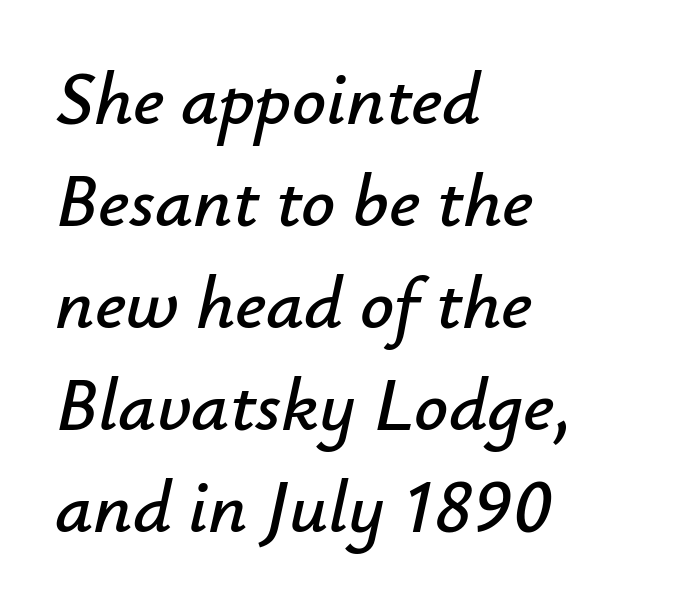
Q: Is the text italic (slanted)? A: Yes, it leans right by about 12 degrees.
Q: Is the text underlined? A: No.
Q: How is the paragraph aligned? A: Left-aligned.
Q: Is the spacing between letters normal or unusually wide? A: Normal.
Q: Is the spacing between lines tight, normal or loose? A: Normal.
Q: Width (condensed, normal, or wide)? A: Normal.
Q: Stroke contrast? A: Low.
Q: x-height? A: Small.
Q: Monospaced? A: No.
